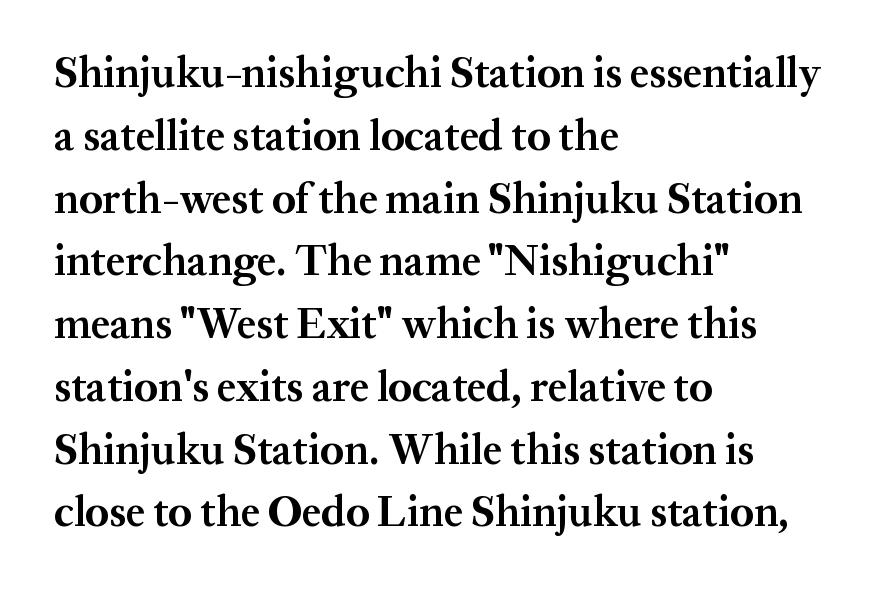
The image shows 43 px bold serif type, upright; set left-aligned, normal line spacing (1.46x), normal letter spacing, not underlined; medium stroke contrast and a medium x-height.
